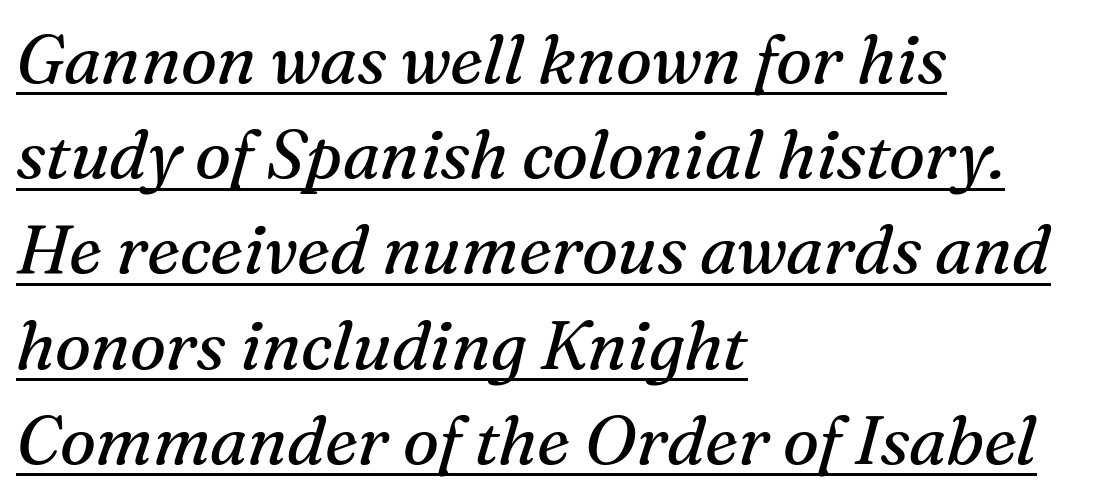
Stroke terminals: seriffed. Glance below the letters and you will spot a drawn line. No extra tracking has been applied to these lines. Successive baselines arrive at the customary interval.
